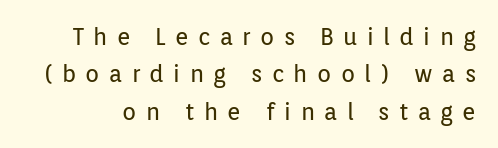
The image shows 23 px text type, upright; set normal line spacing (1.63x), unusually wide letter spacing (+0.41 em), not underlined.
